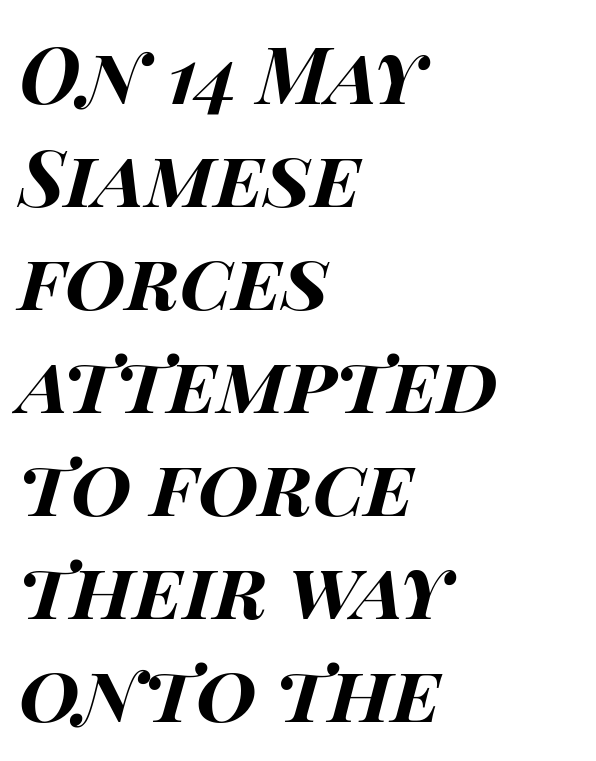
The image shows 78 px bold, wide type, italic (leaning right); set left-aligned, normal line spacing (1.32x), normal letter spacing, not underlined; high stroke contrast and a large x-height.
